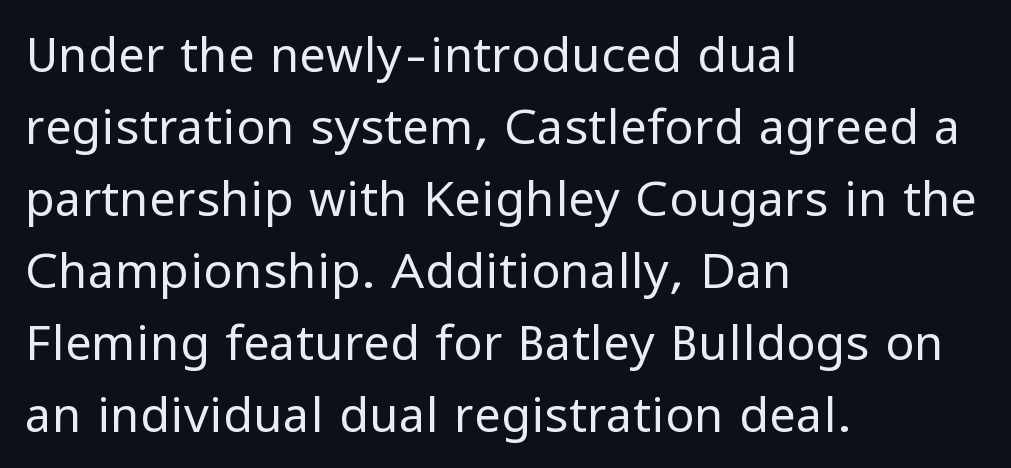
{"serif": "no", "italic": "no", "bold": "no", "weight": "regular", "width": "normal", "stroke_contrast": "low", "x_height": "medium", "monospaced": "no", "underline": "no", "align": "left", "line_spacing": "normal", "line_spacing_ratio": 1.5, "letter_spacing": "normal", "letter_spacing_em": 0.0, "glyph_px": 48}
